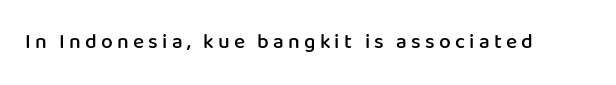
Q: Is the text bold? A: Semi-bold.
Q: Is the text italic (slanted)? A: No, it is upright.
Q: Is the text underlined? A: No.
Q: Is the spacing between letters normal or unusually wide? A: Unusually wide.
